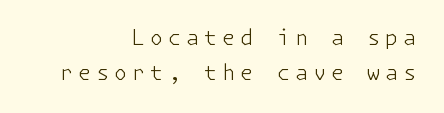
The image shows 21 px text type, upright; set right-aligned, normal line spacing (1.66x), unusually wide letter spacing (+0.24 em), not underlined.
